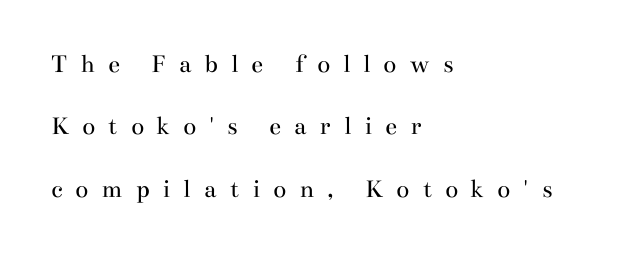
Every stem runs plumb, perpendicular to the baseline. Counters stay open thanks to moderate or lighter strokes. The line-height multiplier appears high, well above default. These lines have a slow, spaced-out rhythm from letter to letter. The zone under the glyphs is completely vacant. The compositor pushed each line to the left boundary.
